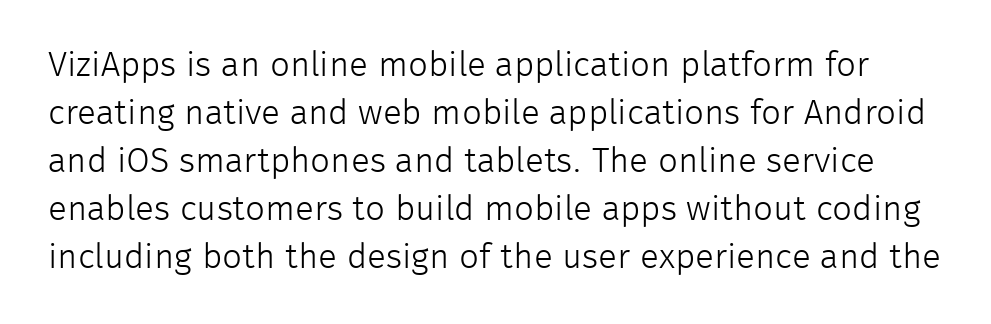
The image shows 35 px light sans-serif type, upright; set normal line spacing (1.37x), normal letter spacing, not underlined; low stroke contrast and a medium x-height.
